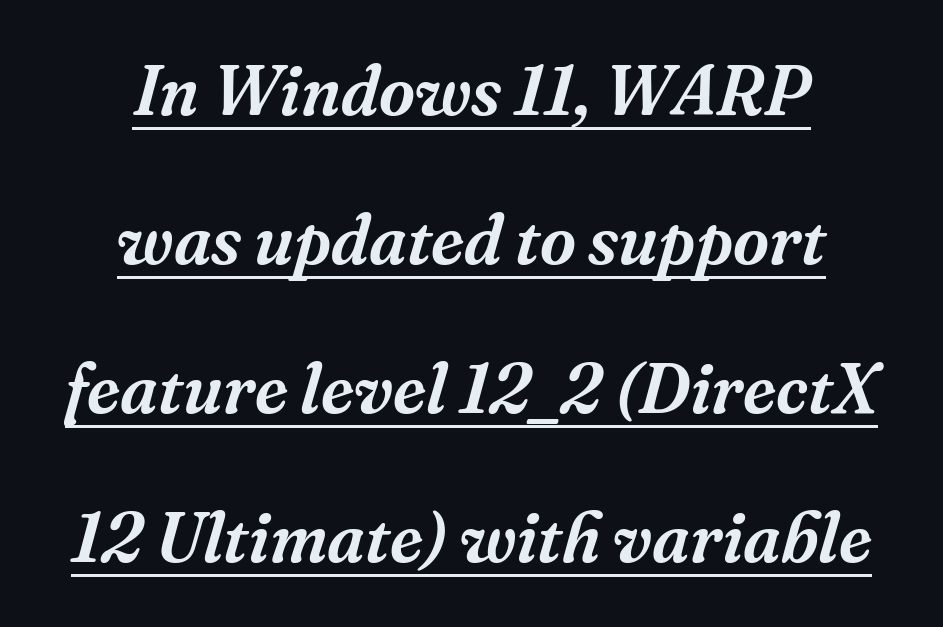
{"serif": "yes", "italic": "yes", "lean": "right", "slant_degrees": 16, "width": "normal", "stroke_contrast": "medium", "x_height": "medium", "monospaced": "no", "underline": "yes", "align": "center", "line_spacing": "loose", "line_spacing_ratio": 2.13, "letter_spacing": "normal", "letter_spacing_em": 0.0, "glyph_px": 70}
